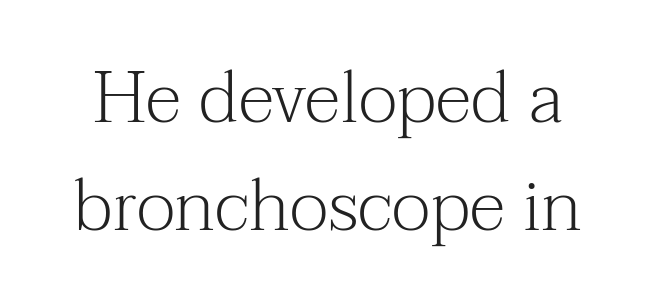
The rendering uses natural spacing where letterforms have individual widths. Italic: no, the glyphs are upright roman. Stems here are at most as thick as an everyday book face. Rule under the text: the space is simply empty. Letterform terminals end in serifs throughout the passage. A normal amount of white space separates one row of letters from the next.
